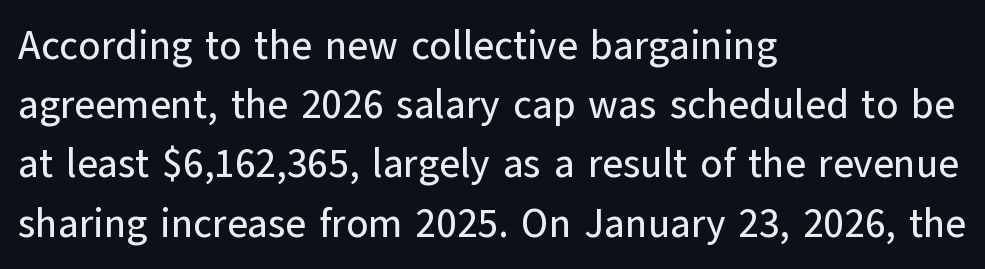
The image shows 40 px sans-serif type, upright; set left-aligned, normal line spacing (1.48x), normal letter spacing, not underlined; low stroke contrast and a medium x-height.
